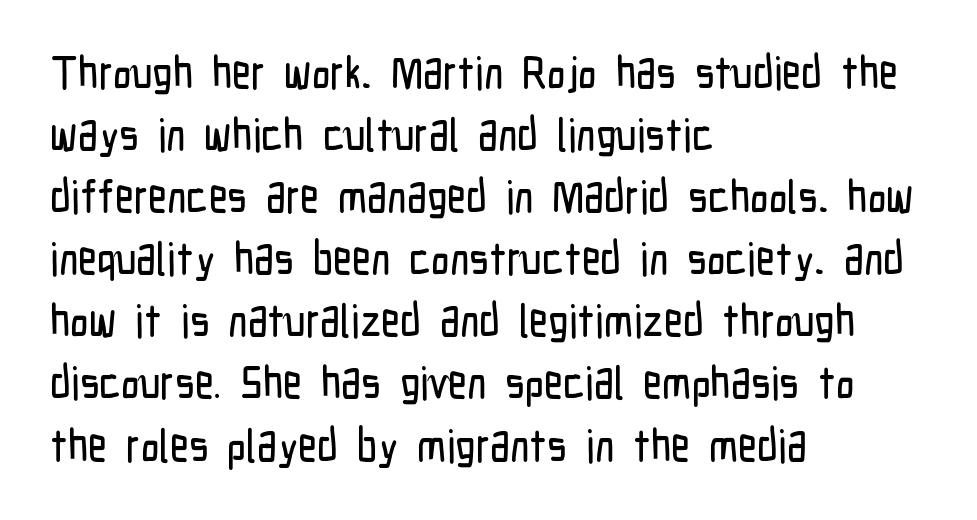
These lines are set flush left with a ragged right edge. Note the varied advance widths — an 'i' is clearly narrower than an 'm'. Are there feet on the stems? There aren't — it's a sans. Standard letterfit; no display-style spreading of the glyphs. Posture: straight, roman, zero tilt. Regarding leading, the lines here are spaced in the standard way.
